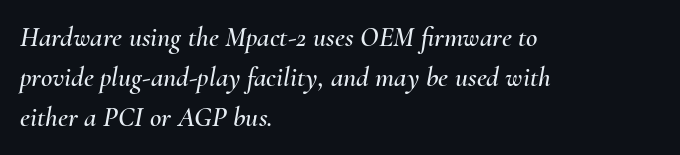
{"italic": "yes", "lean": "right", "slant_degrees": 10, "width": "normal", "stroke_contrast": "medium", "x_height": "small", "monospaced": "no", "underline": "no", "align": "left", "line_spacing": "normal", "line_spacing_ratio": 1.42, "letter_spacing": "normal", "letter_spacing_em": 0.0, "glyph_px": 28}
